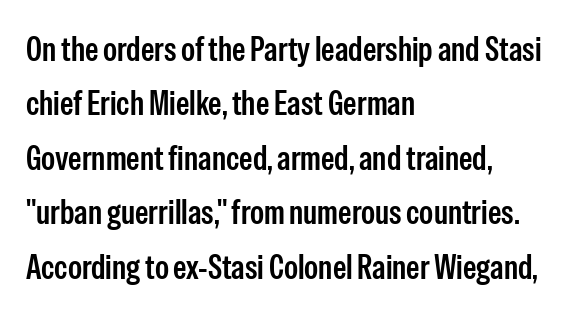
Layout note: lines flush left. The letters sit at their default tracking, neither squeezed nor spread. The rendering uses a moderate line-height, typical for paragraphs. Does the weight exceed regular? Yes, but only to semibold.
